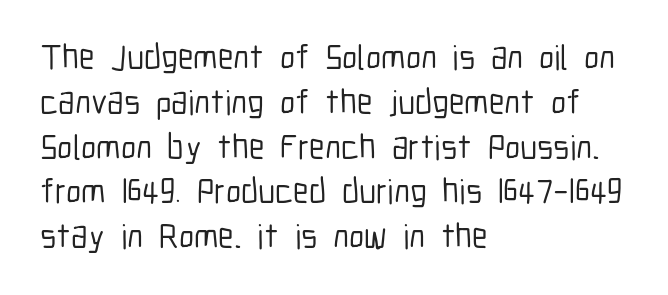
Check under the words: just untouched page. The letters carry no serifs — their stems end cleanly without finishing strokes. A student would call this left alignment; a typographer would say flush left, rag right. Does the lettering tilt? It doesn't — this is upright. Nobody touched the tracking dial on this one. The letters advance in unequal steps, a hallmark of proportional type.
